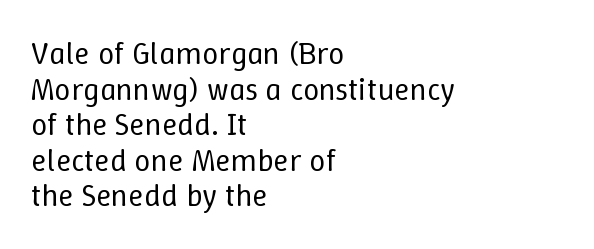
Q: Is the text bold? A: No.
Q: Is the text italic (slanted)? A: No, it is upright.
Q: Is the text underlined? A: No.
Q: How is the paragraph aligned? A: Left-aligned.
Q: Is the spacing between letters normal or unusually wide? A: Normal.
Q: Is the spacing between lines tight, normal or loose? A: Tight.
Q: Width (condensed, normal, or wide)? A: Normal.
Q: Stroke contrast? A: Low.
Q: x-height? A: Medium.
Q: Monospaced? A: No.
